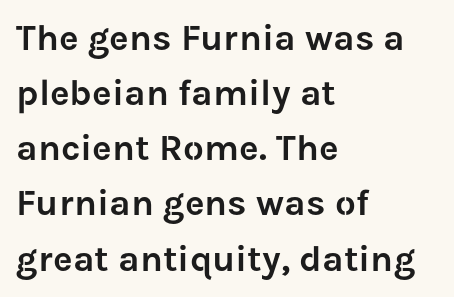
It's the straight-up-and-down kind of type. Interline gaps are of average width in this sample. Descenders hang freely into open space. In terms of letterform style, serifs are entirely absent.
